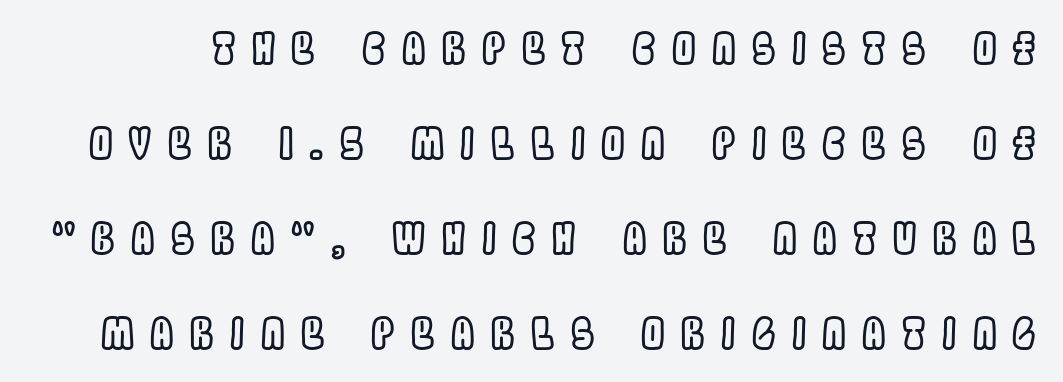
How are the letters spaced? Widely, with obvious added tracking. Is this a fixed-width face? No — the glyphs have proportional, varying widths. If you drew a line through each stem, it would be perfectly vertical. Reading down the column, the eye jumps a long way to each next line. Rule under the text: the space is simply empty.
